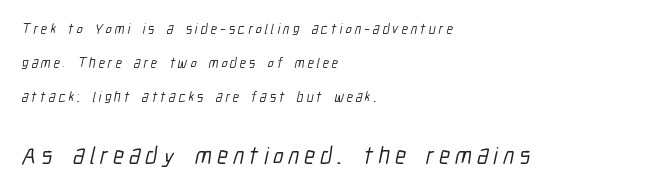
In terms of leading, this rendering errs on the spacious side. The rag falls on the right side of this text block. The later block is typeset at a bigger size than the earlier block. Nobody drew a line under any word here. You could only call the tracking loose — the letters float apart.
